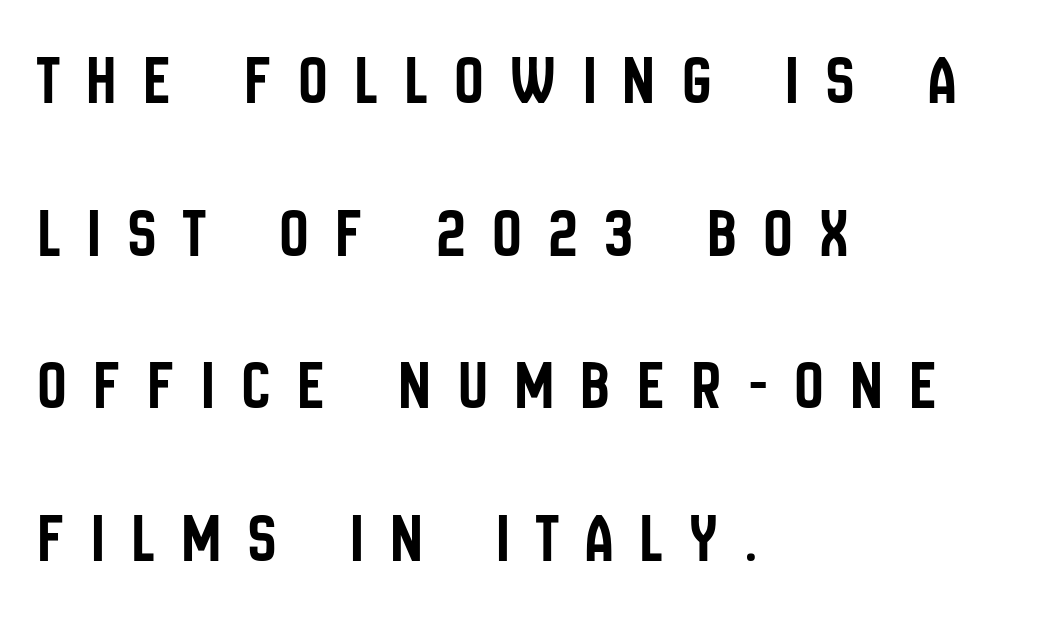
Q: Is the text italic (slanted)? A: No, it is upright.
Q: Is the typeface a serif or a sans-serif typeface? A: Sans-serif.
Q: Is the text underlined? A: No.
Q: How is the paragraph aligned? A: Left-aligned.
Q: Is the spacing between letters normal or unusually wide? A: Unusually wide.
Q: Is the spacing between lines tight, normal or loose? A: Loose.
Q: Width (condensed, normal, or wide)? A: Condensed.
Q: Stroke contrast? A: Low.
Q: x-height? A: Large.
Q: Monospaced? A: No.
